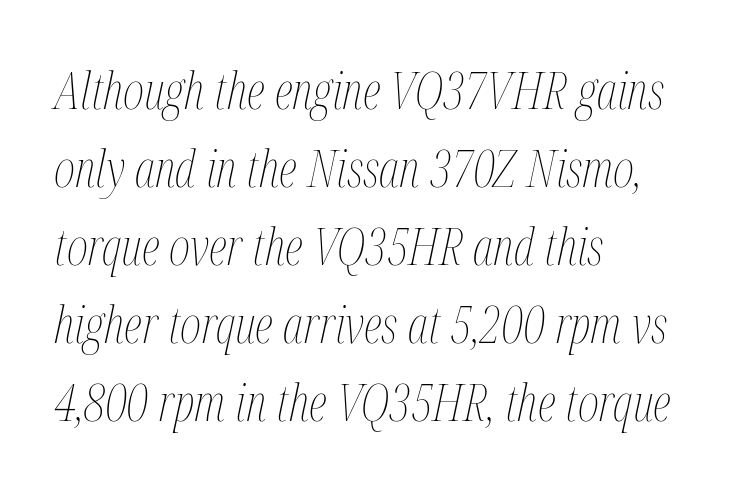
{"italic": "yes", "lean": "right", "slant_degrees": 12, "bold": "no", "weight": "thin", "width": "condensed", "stroke_contrast": "medium", "x_height": "medium", "monospaced": "no", "underline": "no", "align": "left", "line_spacing": "normal", "line_spacing_ratio": 1.53, "letter_spacing": "normal", "letter_spacing_em": 0.0, "glyph_px": 51}
